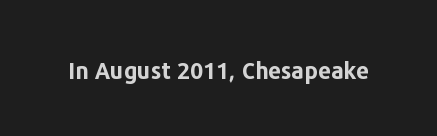
Q: Is the text bold? A: Yes.
Q: Is the text italic (slanted)? A: No, it is upright.
Q: Is the text underlined? A: No.
Q: Is the spacing between letters normal or unusually wide? A: Normal.
